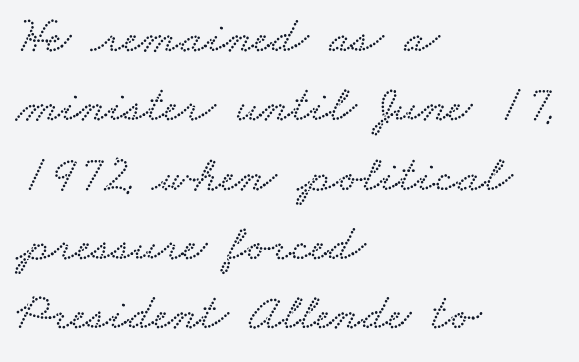
The image shows 51 px wide type; set left-aligned, normal line spacing (1.36x), normal letter spacing, not underlined; low stroke contrast and a small x-height.
